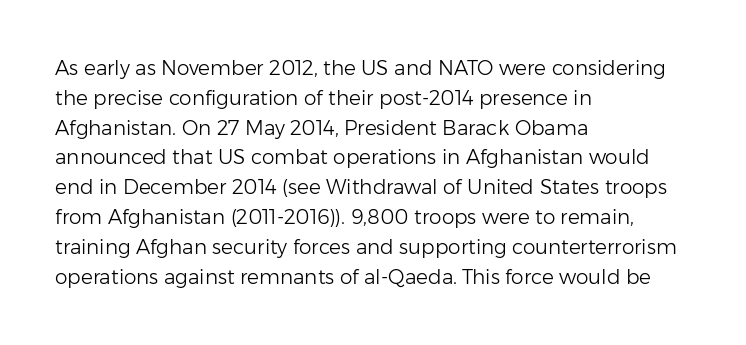
Rule under the text: the space is simply empty. Upright lettering throughout. This rendering leaves character spacing at its baseline value. If you drew a ruler down the left edge, every line would touch it. Is there much room between lines? A standard amount, neither cramped nor airy. This reads as an unemphasized weight, regular at the heaviest.
